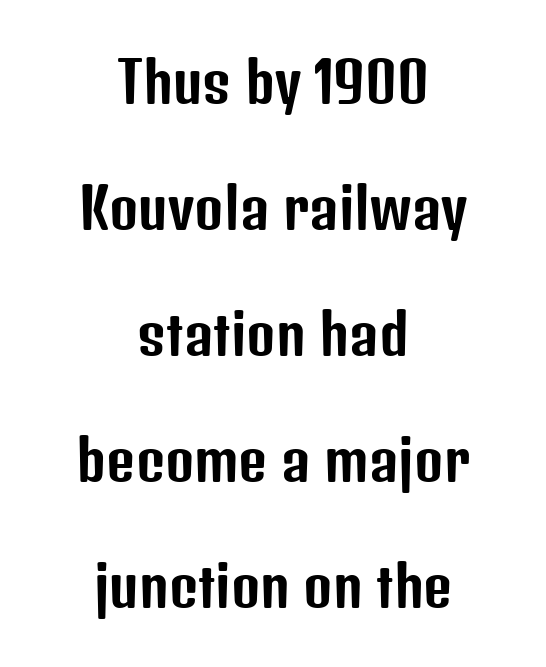
Q: Is the text italic (slanted)? A: No, it is upright.
Q: Is the typeface a serif or a sans-serif typeface? A: Sans-serif.
Q: Is the text underlined? A: No.
Q: How is the paragraph aligned? A: Centered.
Q: Is the spacing between letters normal or unusually wide? A: Normal.
Q: Is the spacing between lines tight, normal or loose? A: Loose.
Q: Width (condensed, normal, or wide)? A: Condensed.
Q: Stroke contrast? A: Low.
Q: x-height? A: Medium.
Q: Monospaced? A: No.
